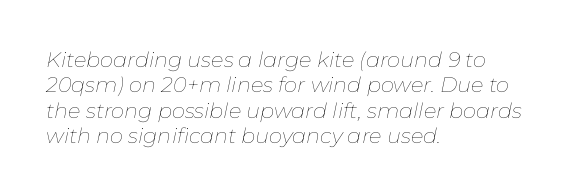
The image shows 21 px text type, italic (leaning right); set left-aligned, line spacing 1.21x, normal letter spacing, not underlined.
